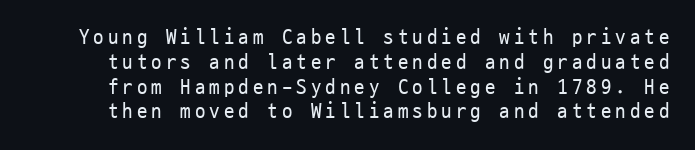
The image shows 21 px text type, upright; set line spacing 1.18x, not underlined.
